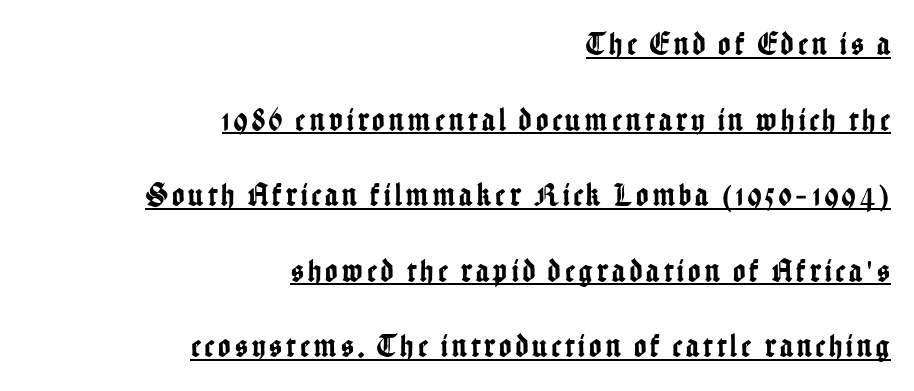
Q: Is the text italic (slanted)? A: No, it is upright.
Q: Is the typeface a serif or a sans-serif typeface? A: Sans-serif.
Q: Is the text underlined? A: Yes.
Q: How is the paragraph aligned? A: Right-aligned.
Q: Is the spacing between lines tight, normal or loose? A: Loose.
Q: Width (condensed, normal, or wide)? A: Condensed.
Q: Stroke contrast? A: Low.
Q: x-height? A: Medium.
Q: Monospaced? A: No.
